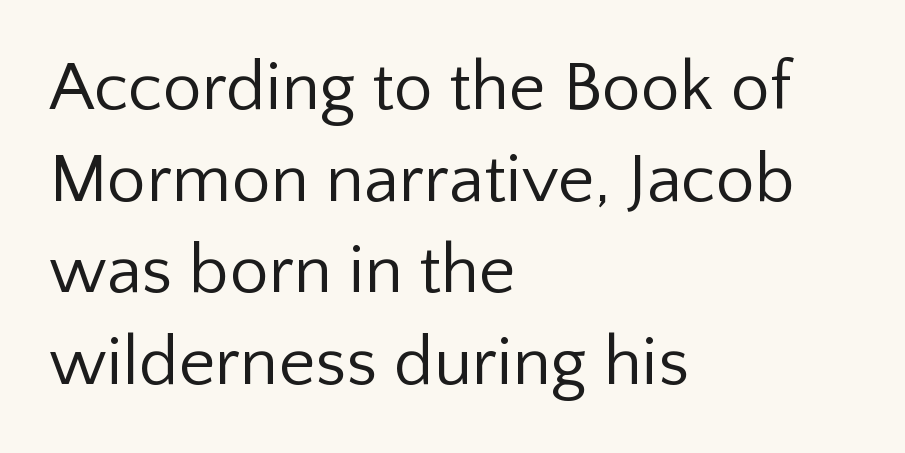
The compositor pushed each line to the left boundary. A roman cut, with each character standing at attention. Note the varied advance widths — an 'i' is clearly narrower than an 'm'. A typesetter would call this leading conventional body-copy spacing.
